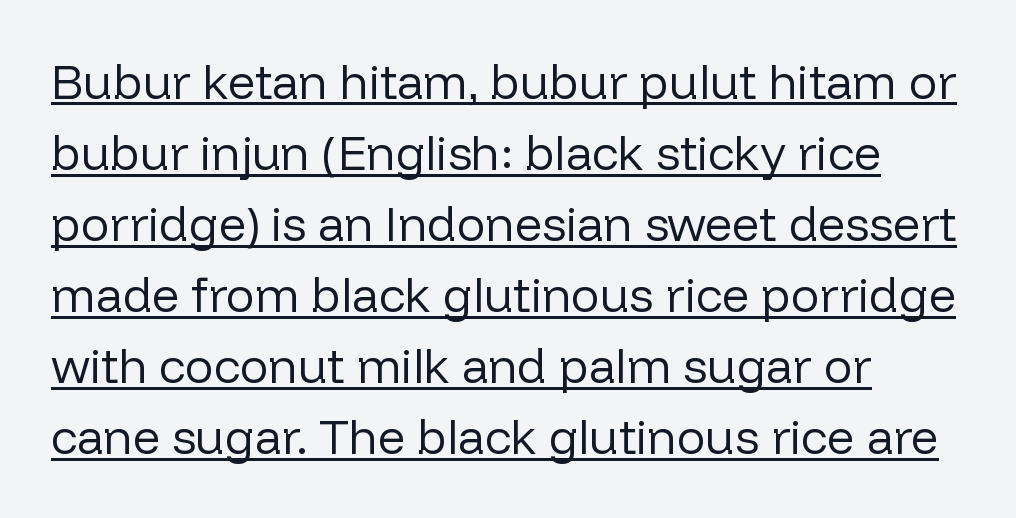
Where is the straight margin? On the left. Weight: regular or lighter. Notice how descenders clear the ascenders below comfortably — that's standard leading. Characters remain perfectly vertical along every line.
